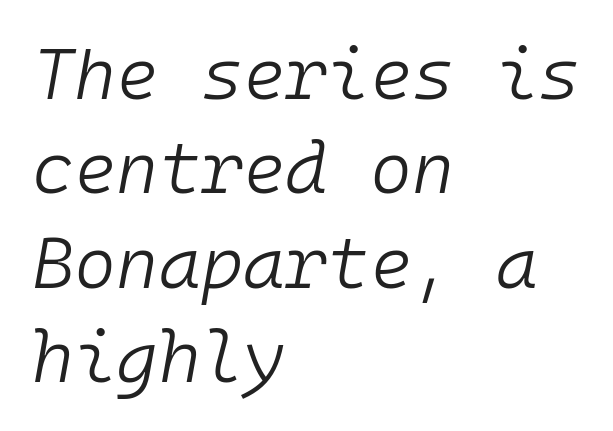
The image shows 72 px light type, italic (leaning right), monospaced; set left-aligned, normal line spacing (1.31x), normal letter spacing, not underlined; low stroke contrast and a medium x-height.
